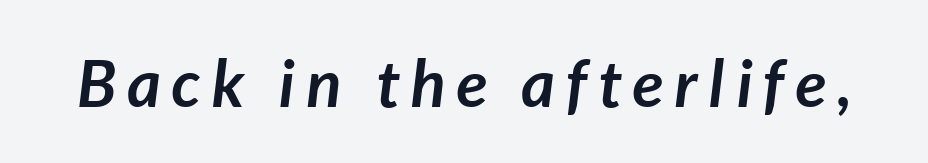
Looking at the ascenders, they clearly lean. The face used here is proportionally spaced, like ordinary book or web type. Notice how thick the strokes are: this is what a full bold looks like. Descender tails drop into unmarked territory.
